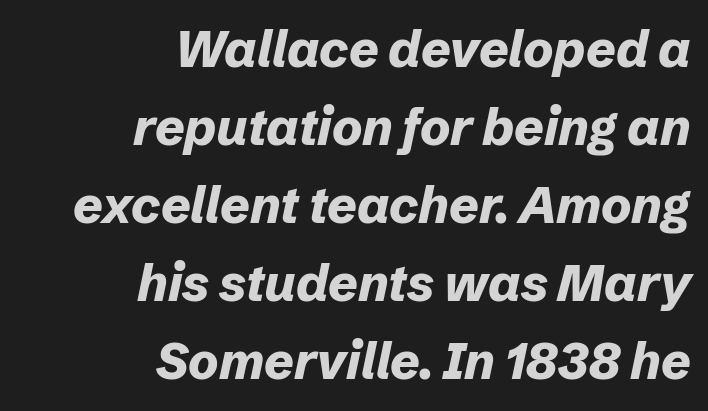
Q: Is the text bold? A: Yes.
Q: Is the text italic (slanted)? A: Yes, it leans right by about 12 degrees.
Q: Is the text underlined? A: No.
Q: How is the paragraph aligned? A: Right-aligned.
Q: Is the spacing between letters normal or unusually wide? A: Normal.
Q: Is the spacing between lines tight, normal or loose? A: Normal.
Q: Width (condensed, normal, or wide)? A: Normal.
Q: Stroke contrast? A: Low.
Q: x-height? A: Medium.
Q: Monospaced? A: No.
